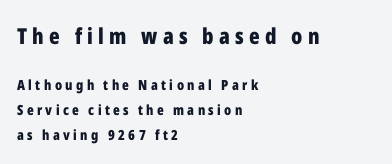
The image shows 22 px bold type, upright; set left-aligned, line spacing 1.76x, unusually wide letter spacing (+0.24 em), not underlined; the first (top) block is 1.57x larger.
